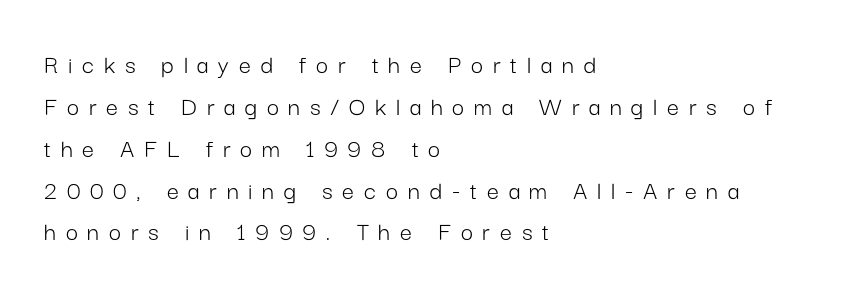
Q: Is the text bold? A: No.
Q: Is the text italic (slanted)? A: No, it is upright.
Q: Is the text underlined? A: No.
Q: How is the paragraph aligned? A: Left-aligned.
Q: Is the spacing between letters normal or unusually wide? A: Unusually wide.
Q: Is the spacing between lines tight, normal or loose? A: Normal.
